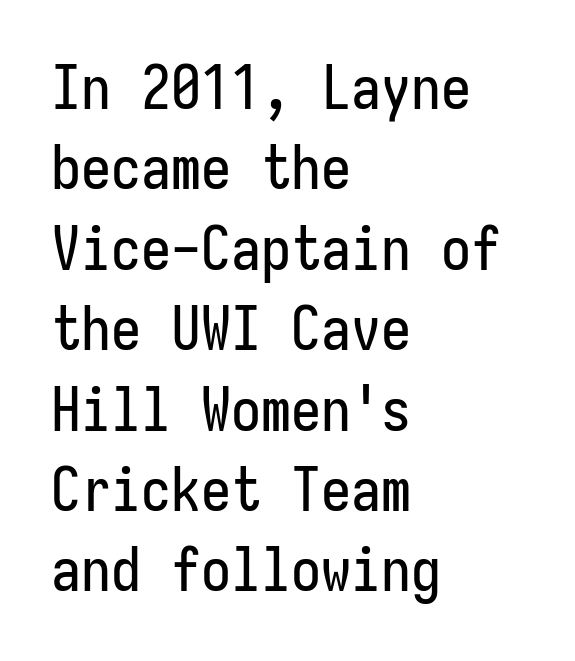
The image shows 60 px condensed sans-serif type, upright, monospaced; set left-aligned, normal line spacing (1.34x), normal letter spacing, not underlined; low stroke contrast and a medium x-height.
